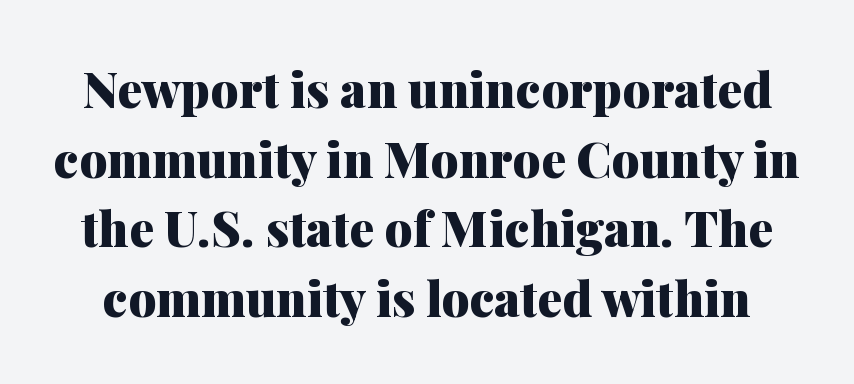
Q: Is the text bold? A: Yes.
Q: Is the text italic (slanted)? A: No, it is upright.
Q: Is the typeface a serif or a sans-serif typeface? A: Serif.
Q: Is the text underlined? A: No.
Q: Is the spacing between letters normal or unusually wide? A: Normal.
Q: Is the spacing between lines tight, normal or loose? A: Normal.
Q: Width (condensed, normal, or wide)? A: Normal.
Q: Stroke contrast? A: Medium.
Q: x-height? A: Medium.
Q: Monospaced? A: No.
